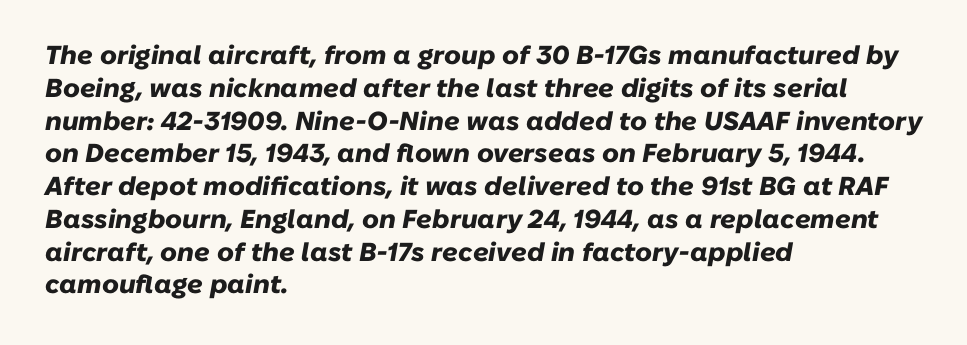
The image shows 26 px bold type, italic (leaning right); set left-aligned, normal line spacing (1.26x), normal letter spacing, not underlined.
